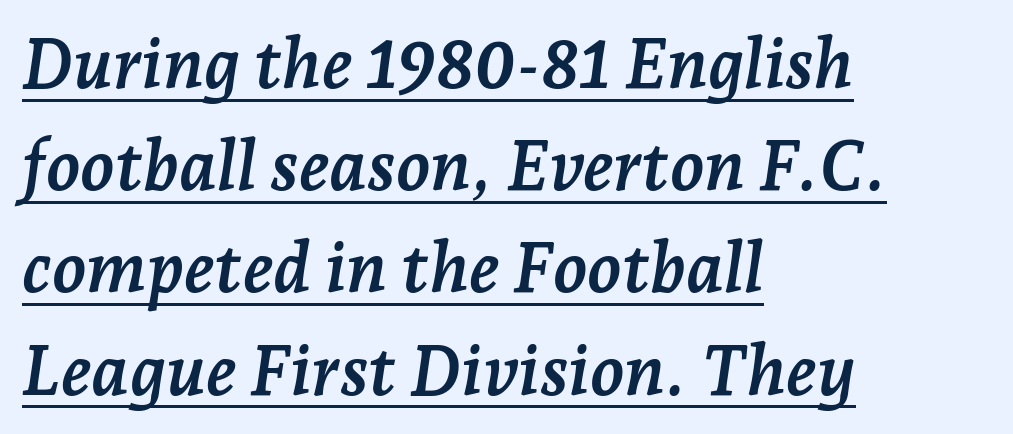
Q: Is the text bold? A: Yes.
Q: Is the text italic (slanted)? A: Yes, it leans right by about 7 degrees.
Q: Is the typeface a serif or a sans-serif typeface? A: Serif.
Q: Is the text underlined? A: Yes.
Q: How is the paragraph aligned? A: Left-aligned.
Q: Is the spacing between letters normal or unusually wide? A: Normal.
Q: Is the spacing between lines tight, normal or loose? A: Normal.
Q: Width (condensed, normal, or wide)? A: Normal.
Q: Stroke contrast? A: Low.
Q: x-height? A: Medium.
Q: Monospaced? A: No.
